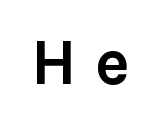
Check the space under the baseline: it is left empty. Are there feet on the stems? There aren't — it's a sans. This rendering widens character spacing well past its baseline value. Pretty heavy lettering here — definitely bold.
